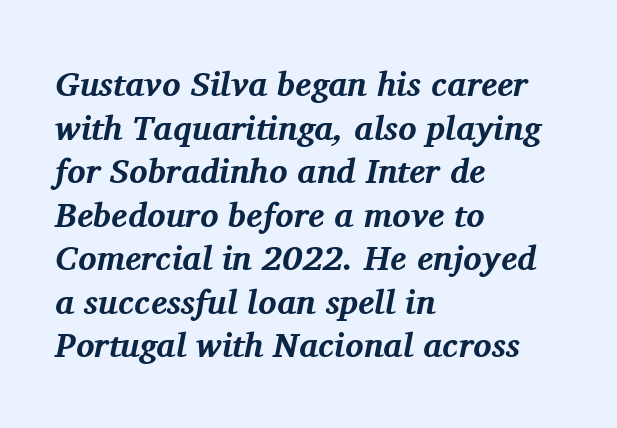
{"serif": "yes", "italic": "yes", "lean": "right", "slant_degrees": 11, "bold": "yes", "weight": "bold", "width": "normal", "stroke_contrast": "medium", "x_height": "medium", "monospaced": "no", "underline": "no", "align": "left", "line_spacing": "normal", "line_spacing_ratio": 1.28, "letter_spacing": "normal", "letter_spacing_em": 0.0, "glyph_px": 34}
